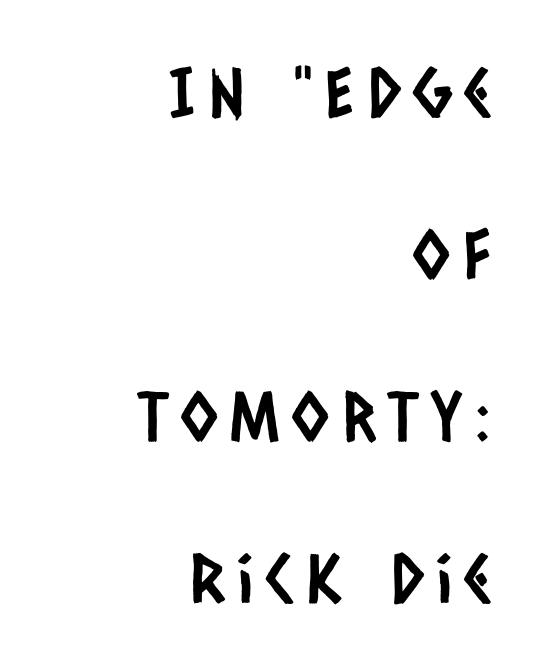
The block of text is sparse from top to bottom, with ample space between rows. Does the copy run flush right? Yes — the right margin is perfectly even. Plain, unruled lines of type. These lines are rendered in a variable-pitch font. A typesetter would label this face a sans.
